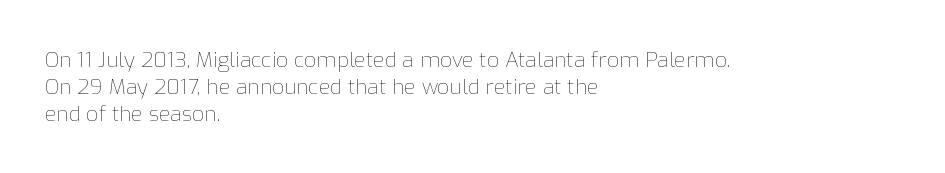
These lines keep a tight, regular rhythm from letter to letter. The rows are spaced the way most documents space them. Nothing heavy about these letters — not bold at all. A roman cut, with each character standing at attention. Check under the words: just untouched page. All the whitespace from short lines collects on the right.
